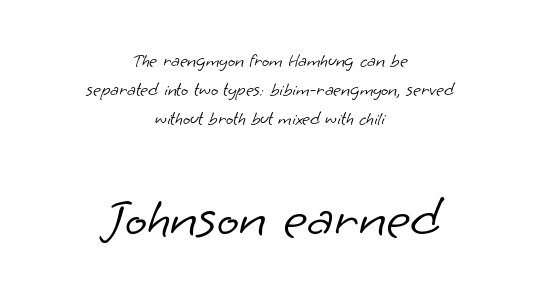
The cut favours lightness, reaching ordinary text weight at its darkest. Only glyphs here, with clear space below each row. A typesetter would call this proportional, since set widths differ per character. Whoever set this chose a conventional vertical rhythm.
